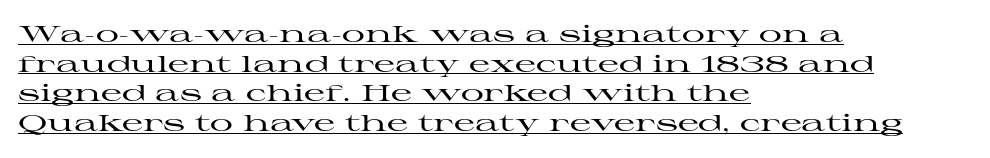
The image shows 23 px text type, upright; set left-aligned, normal line spacing (1.29x), normal letter spacing, underlined.
